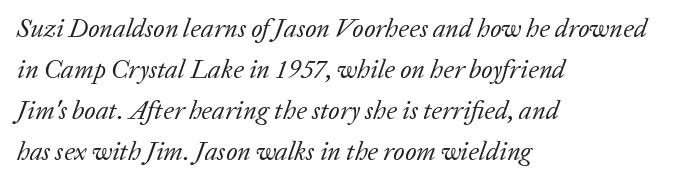
{"italic": "yes", "lean": "right", "slant_degrees": 20, "bold": "no", "underline": "no", "align": "left", "line_spacing": "normal", "line_spacing_ratio": 1.58, "letter_spacing": "normal", "letter_spacing_em": 0.0, "glyph_px": 26}
